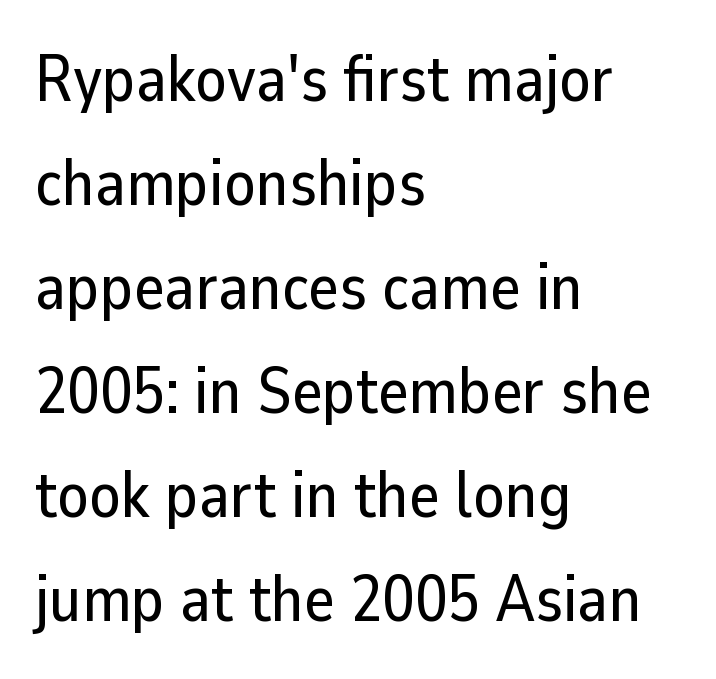
{"serif": "no", "italic": "no", "width": "normal", "stroke_contrast": "low", "x_height": "medium", "monospaced": "no", "underline": "no", "align": "left", "line_spacing": "normal", "line_spacing_ratio": 1.6, "letter_spacing": "normal", "letter_spacing_em": 0.0, "glyph_px": 65}
